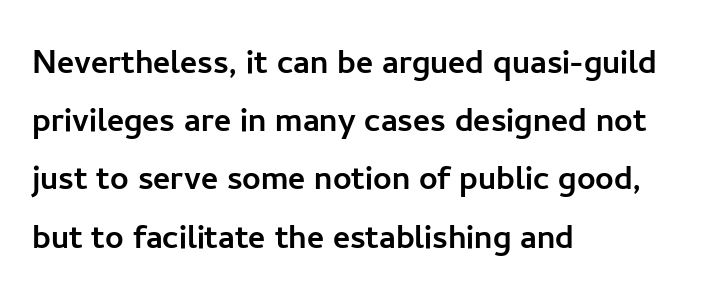
{"serif": "no", "italic": "no", "width": "normal", "stroke_contrast": "low", "x_height": "medium", "monospaced": "no", "underline": "no", "align": "left", "line_spacing": "normal", "line_spacing_ratio": 1.42, "letter_spacing": "normal", "letter_spacing_em": 0.0, "glyph_px": 41}
